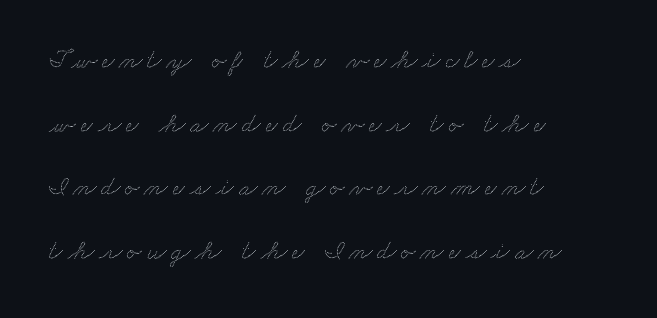
The strip under each line holds only bare page. Quick note: interline space is abundant. These lines stack with their left ends in a neat column.
